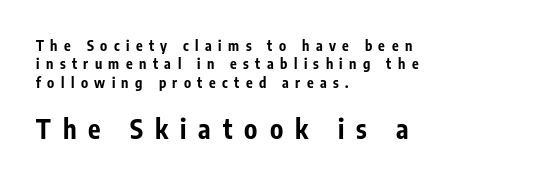
{"italic": "no", "bold": "yes", "underline": "no", "align": "left", "line_spacing": "normal", "line_spacing_ratio": 1.32, "letter_spacing": "wide", "letter_spacing_em": 0.46, "larger_block": "second", "size_ratio": 1.86, "glyph_px": 26}
